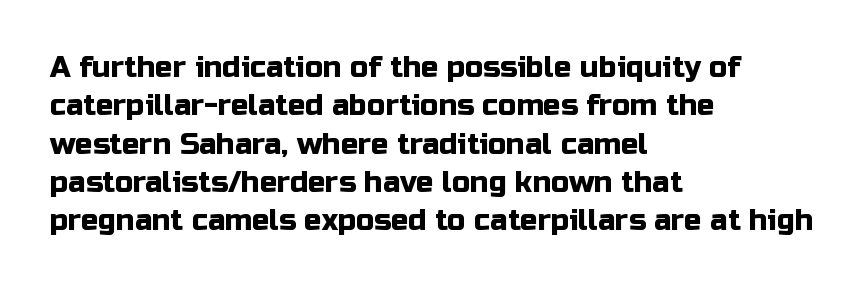
Baseline-to-baseline distance is the conventional proportion of letter height. This sample is left-justified, so line endings fall wherever the words run out. The face used here is proportionally spaced, like ordinary book or web type. Has an underline been added? It has not. In terms of letterform style, serifs are entirely absent. Style check: upright.
